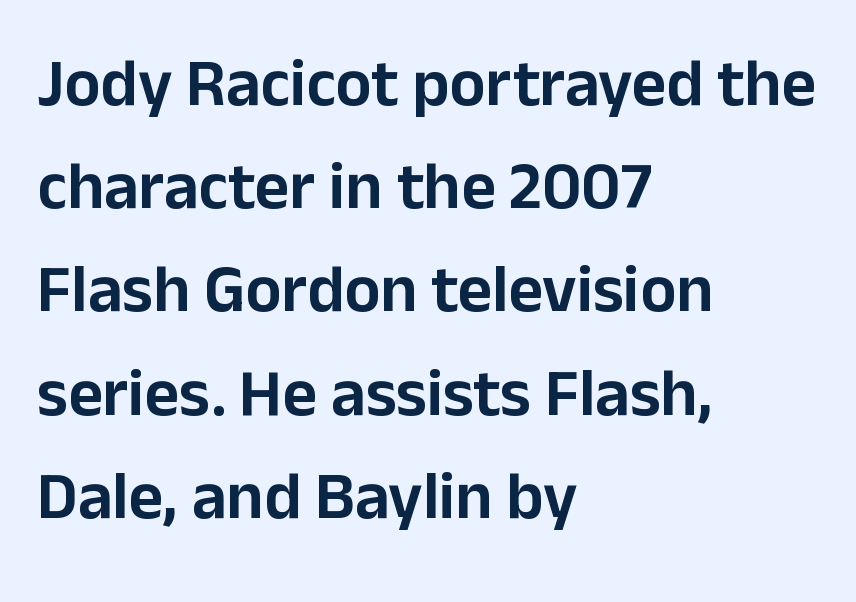
Whoever set this chose a conventional vertical rhythm. Look at the tracking — it's just the regular setting, nothing added. You could not count columns in this text — the font is proportionally spaced. Horizontally, the lines are justified to the leading edge only.
